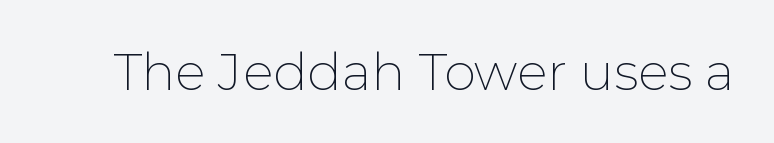
The image shows 51 px thin sans-serif type, upright; set normal letter spacing, not underlined; low stroke contrast and a medium x-height.
